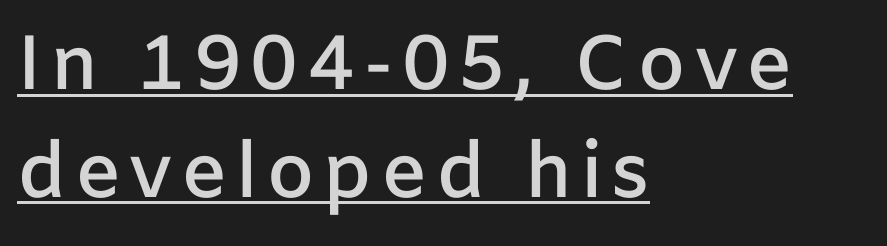
The image shows 77 px semibold sans-serif type, upright; set left-aligned, normal line spacing (1.4x), underlined; low stroke contrast and a medium x-height.
